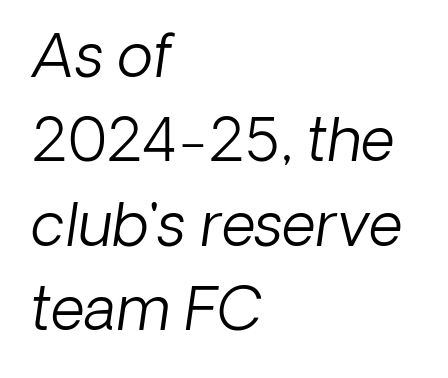
Q: Is the text bold? A: No.
Q: Is the text italic (slanted)? A: Yes, it leans right by about 8 degrees.
Q: Is the text underlined? A: No.
Q: How is the paragraph aligned? A: Left-aligned.
Q: Is the spacing between letters normal or unusually wide? A: Normal.
Q: Is the spacing between lines tight, normal or loose? A: Normal.
Q: Width (condensed, normal, or wide)? A: Normal.
Q: Stroke contrast? A: Low.
Q: x-height? A: Medium.
Q: Monospaced? A: No.
